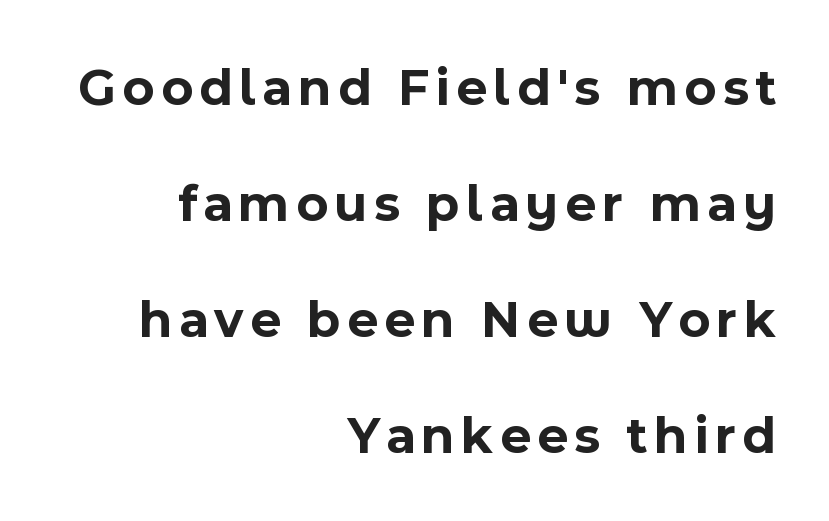
Q: Is the text bold? A: Yes.
Q: Is the text italic (slanted)? A: No, it is upright.
Q: Is the typeface a serif or a sans-serif typeface? A: Sans-serif.
Q: Is the text underlined? A: No.
Q: How is the paragraph aligned? A: Right-aligned.
Q: Is the spacing between lines tight, normal or loose? A: Loose.
Q: Width (condensed, normal, or wide)? A: Normal.
Q: x-height? A: Medium.
Q: Monospaced? A: No.
